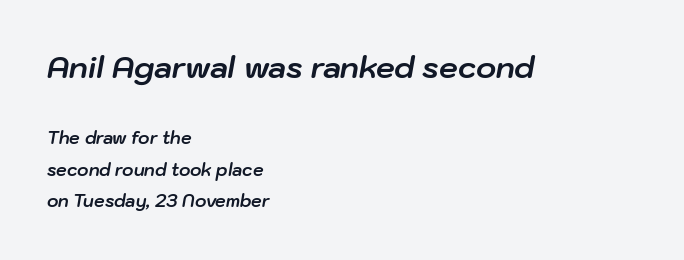
The image shows 30 px bold type, italic (leaning right); set left-aligned, line spacing 1.85x, normal letter spacing, not underlined; the first (top) block is 1.76x larger; low stroke contrast and a medium x-height.
